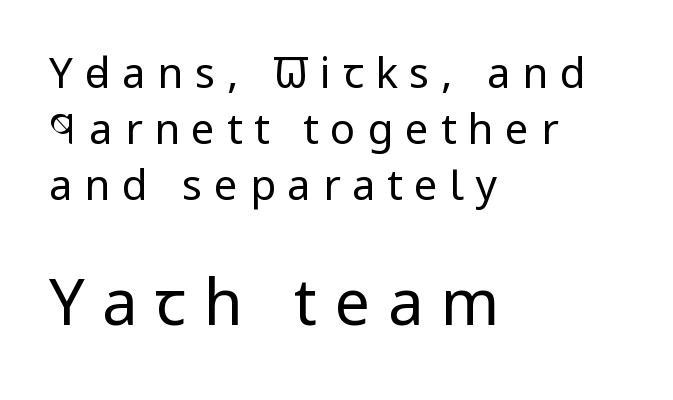
{"serif": "no", "italic": "no", "bold": "no", "weight": "regular", "width": "condensed", "stroke_contrast": "low", "x_height": "large", "monospaced": "no", "underline": "no", "align": "left", "line_spacing": "normal", "line_spacing_ratio": 1.33, "letter_spacing": "wide", "letter_spacing_em": 0.28, "larger_block": "second", "size_ratio": 1.5, "glyph_px": 63}
